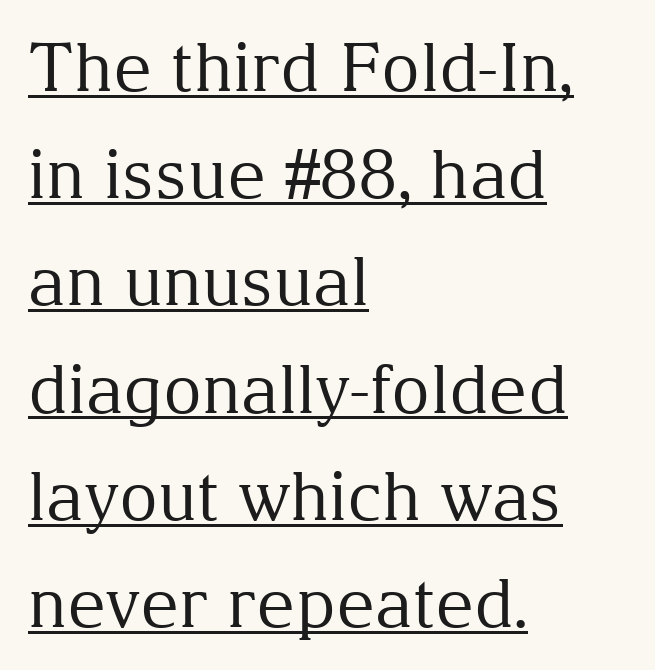
Q: Is the text bold? A: No.
Q: Is the text italic (slanted)? A: No, it is upright.
Q: Is the typeface a serif or a sans-serif typeface? A: Serif.
Q: Is the text underlined? A: Yes.
Q: How is the paragraph aligned? A: Left-aligned.
Q: Is the spacing between letters normal or unusually wide? A: Normal.
Q: Is the spacing between lines tight, normal or loose? A: Normal.
Q: Width (condensed, normal, or wide)? A: Normal.
Q: Stroke contrast? A: Medium.
Q: x-height? A: Medium.
Q: Monospaced? A: No.
